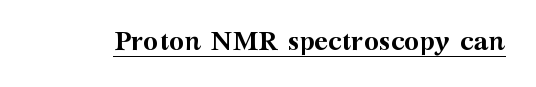
Q: Is the text bold? A: Yes.
Q: Is the text italic (slanted)? A: No, it is upright.
Q: Is the text underlined? A: Yes.
Q: Is the spacing between letters normal or unusually wide? A: Normal.
